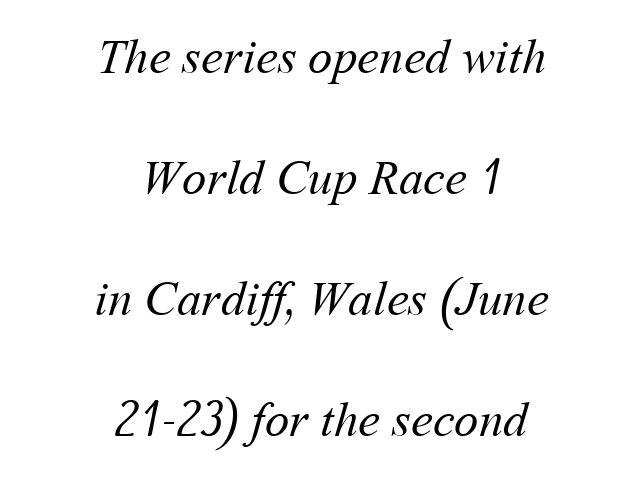
Q: Is the text bold? A: No.
Q: Is the text underlined? A: No.
Q: How is the paragraph aligned? A: Centered.
Q: Is the spacing between letters normal or unusually wide? A: Normal.
Q: Is the spacing between lines tight, normal or loose? A: Loose.
Q: Width (condensed, normal, or wide)? A: Normal.
Q: Stroke contrast? A: Medium.
Q: x-height? A: Medium.
Q: Monospaced? A: No.
